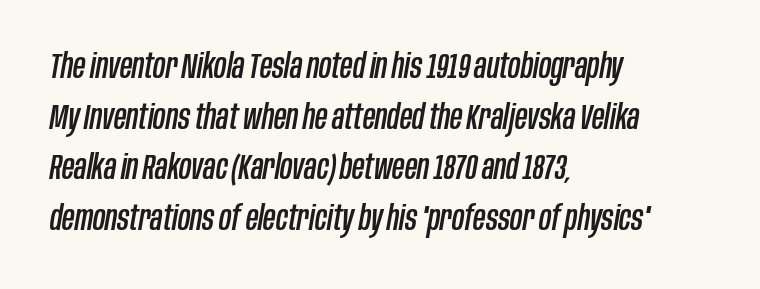
{"italic": "yes", "lean": "right", "slant_degrees": 10, "width": "condensed", "stroke_contrast": "low", "x_height": "large", "monospaced": "no", "underline": "no", "align": "left", "line_spacing": "normal", "line_spacing_ratio": 1.49, "letter_spacing": "normal", "letter_spacing_em": 0.0, "glyph_px": 34}
